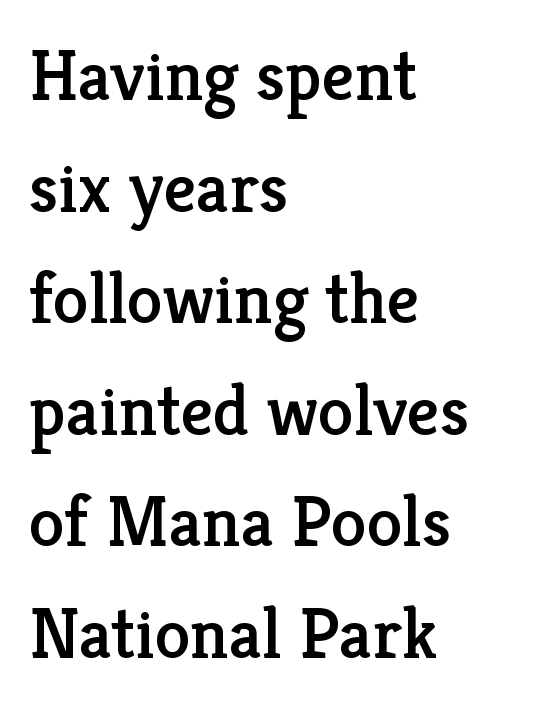
Leftover space on each line is placed entirely after the last word. The block of text has a typical density, with ordinary space between rows. In terms of letterspacing, this is plain default setting. Unlike a clean sans, this face finishes its strokes with serifs.
